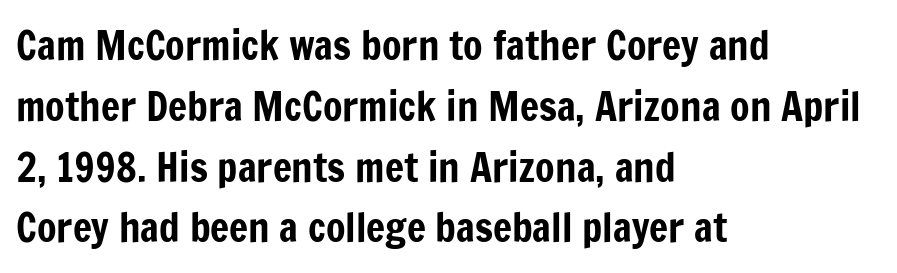
{"serif": "no", "italic": "no", "width": "condensed", "stroke_contrast": "low", "x_height": "medium", "monospaced": "no", "underline": "no", "align": "left", "line_spacing": "normal", "line_spacing_ratio": 1.52, "letter_spacing": "normal", "letter_spacing_em": 0.0, "glyph_px": 40}
